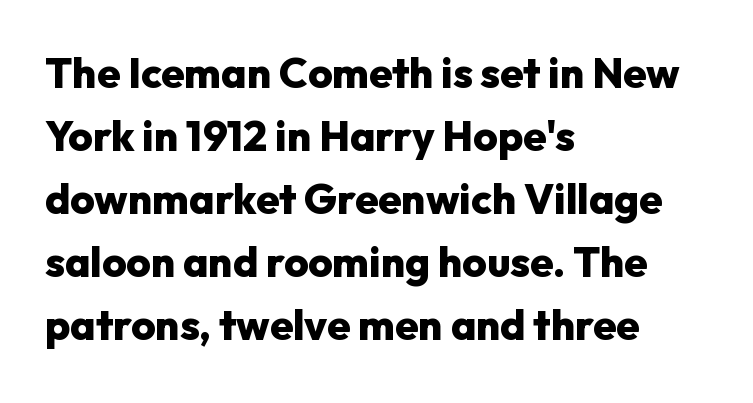
The image shows 42 px heavy sans-serif type, upright; set left-aligned, normal line spacing (1.5x), normal letter spacing, not underlined; low stroke contrast and a medium x-height.
